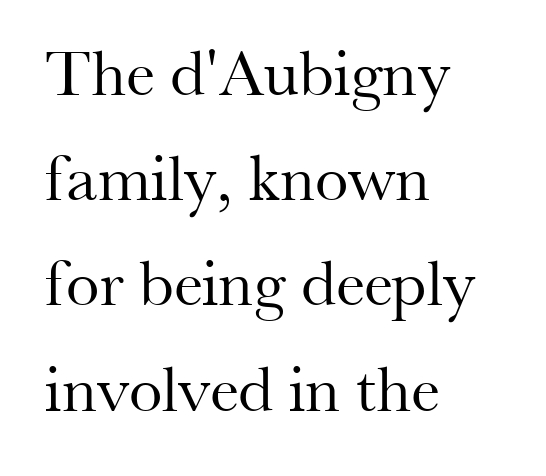
Q: Is the text bold? A: No.
Q: Is the text italic (slanted)? A: No, it is upright.
Q: Is the typeface a serif or a sans-serif typeface? A: Serif.
Q: Is the text underlined? A: No.
Q: How is the paragraph aligned? A: Left-aligned.
Q: Is the spacing between letters normal or unusually wide? A: Normal.
Q: Is the spacing between lines tight, normal or loose? A: Normal.
Q: Width (condensed, normal, or wide)? A: Normal.
Q: Stroke contrast? A: Medium.
Q: x-height? A: Small.
Q: Monospaced? A: No.
